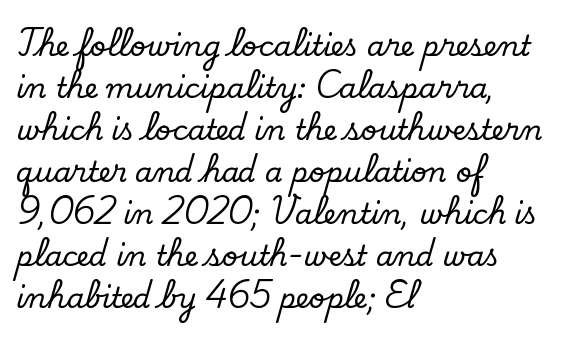
The image shows 28 px serif type; set left-aligned, normal line spacing (1.5x), normal letter spacing, not underlined; low stroke contrast and a small x-height.
